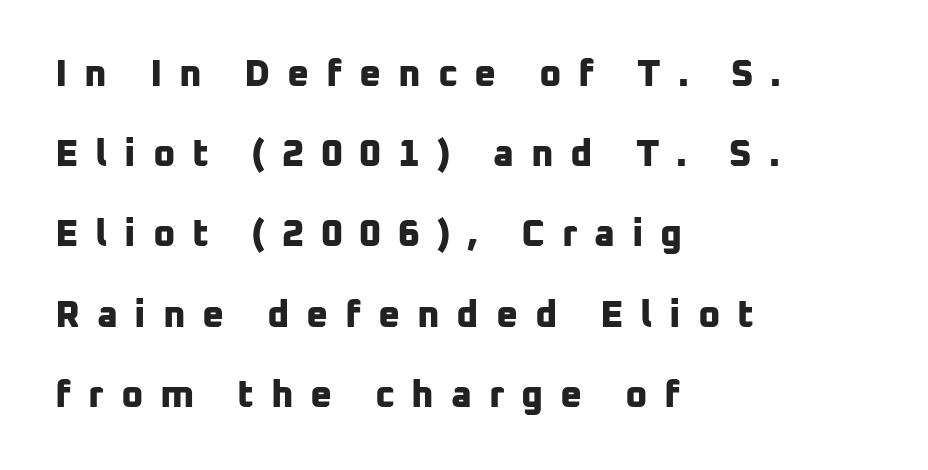
The image shows 38 px bold sans-serif type; set left-aligned, loose line spacing (2.11x), unusually wide letter spacing (+0.44 em), not underlined; low stroke contrast and a medium x-height.
